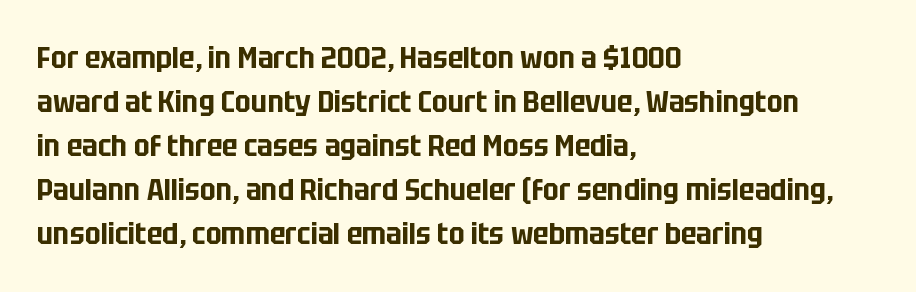
The image shows 31 px condensed sans-serif type, upright; set left-aligned, normal line spacing (1.42x), normal letter spacing, not underlined; low stroke contrast and a large x-height.
